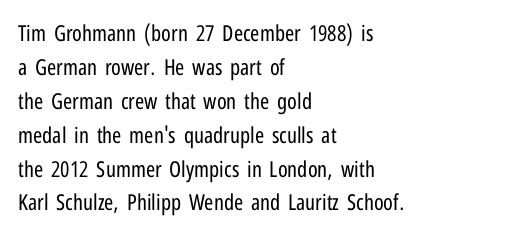
These lines stack with their left ends in a neat column. Any mark beneath the type? The region is blank. Short note: letters normally spaced. The type sits square on the baseline with zero lean.
